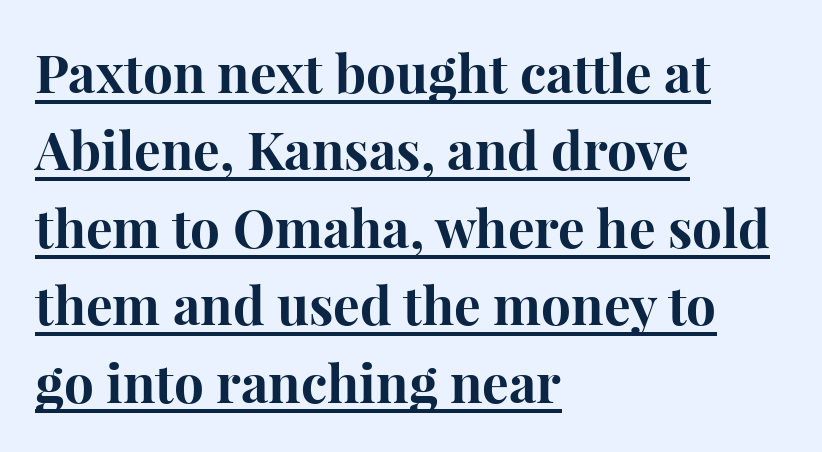
{"serif": "yes", "italic": "no", "bold": "yes", "weight": "bold", "width": "normal", "stroke_contrast": "high", "x_height": "medium", "monospaced": "no", "underline": "yes", "align": "left", "line_spacing": "normal", "line_spacing_ratio": 1.46, "letter_spacing": "normal", "letter_spacing_em": 0.0, "glyph_px": 53}
